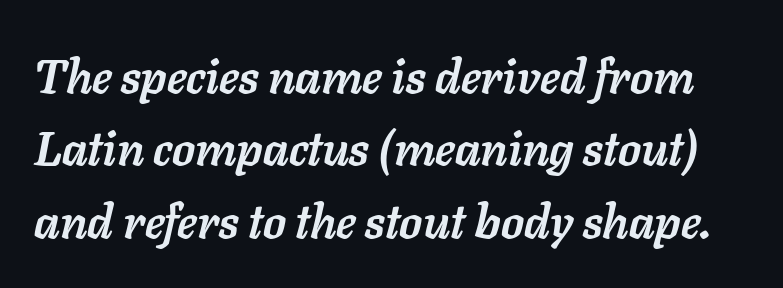
Q: Is the text bold? A: Yes.
Q: Is the text italic (slanted)? A: Yes, it leans right by about 11 degrees.
Q: Is the text underlined? A: No.
Q: Is the spacing between letters normal or unusually wide? A: Normal.
Q: Is the spacing between lines tight, normal or loose? A: Normal.
Q: Width (condensed, normal, or wide)? A: Normal.
Q: Stroke contrast? A: Low.
Q: x-height? A: Medium.
Q: Monospaced? A: No.
